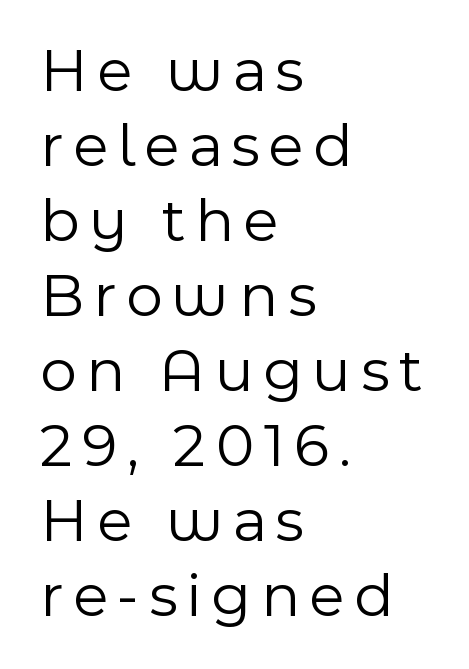
Characters remain perfectly vertical along every line. Does the copy run flush right? No — it runs flush left. Type without underlining. Note the varied advance widths — an 'i' is clearly narrower than an 'm'.
